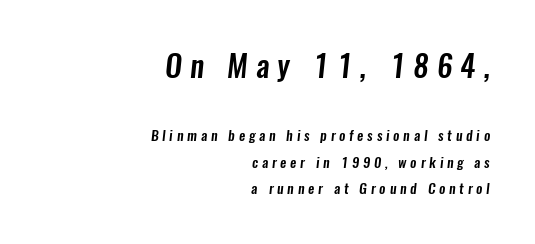
The image shows 30 px condensed sans-serif type; set right-aligned, line spacing 1.88x, unusually wide letter spacing (+0.27 em), not underlined; the first (top) block is 2.14x larger; low stroke contrast and a medium x-height.
